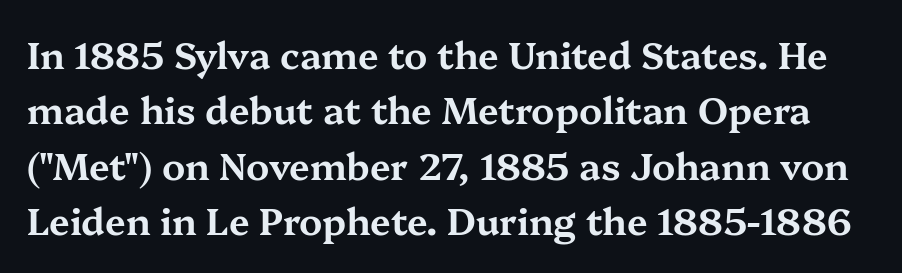
The image shows 37 px wide serif type, upright; set normal line spacing (1.5x), normal letter spacing, not underlined; medium stroke contrast and a medium x-height.
